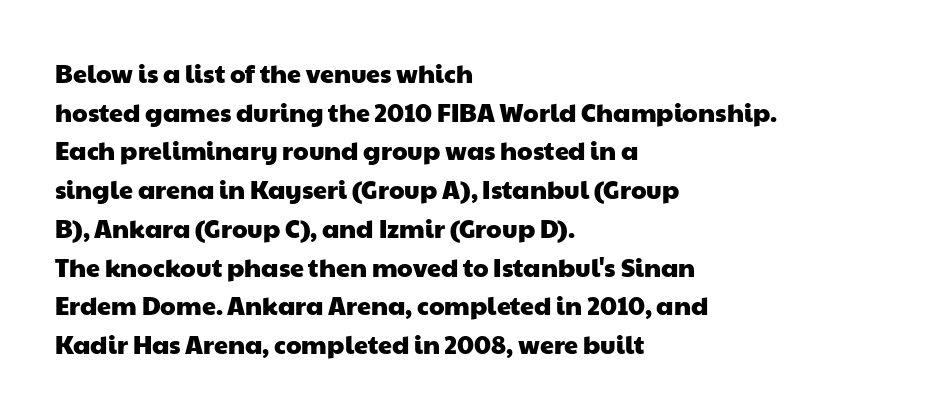
Q: Is the text underlined? A: No.
Q: How is the paragraph aligned? A: Left-aligned.
Q: Is the spacing between letters normal or unusually wide? A: Normal.
Q: Is the spacing between lines tight, normal or loose? A: Normal.
